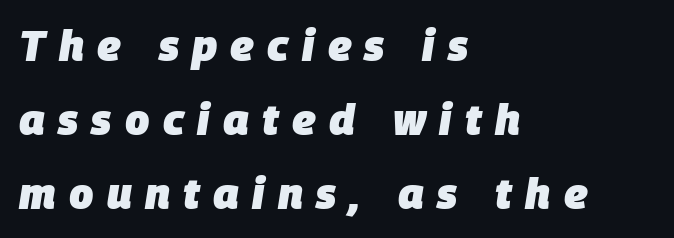
{"italic": "yes", "lean": "right", "slant_degrees": 9, "bold": "yes", "weight": "heavy", "width": "normal", "stroke_contrast": "low", "x_height": "large", "monospaced": "no", "underline": "no", "align": "left", "line_spacing_ratio": 1.72, "letter_spacing": "wide", "letter_spacing_em": 0.31, "glyph_px": 43}
